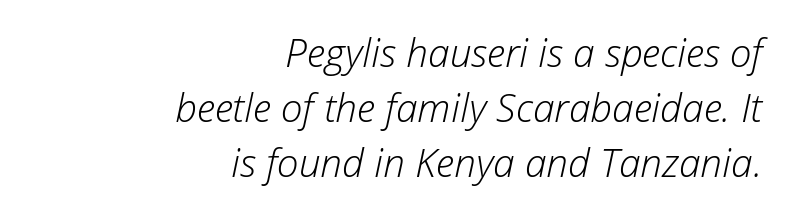
Q: Is the text bold? A: No.
Q: Is the text italic (slanted)? A: Yes, it leans right by about 12 degrees.
Q: Is the text underlined? A: No.
Q: How is the paragraph aligned? A: Right-aligned.
Q: Is the spacing between letters normal or unusually wide? A: Normal.
Q: Is the spacing between lines tight, normal or loose? A: Normal.
Q: Width (condensed, normal, or wide)? A: Normal.
Q: Stroke contrast? A: Low.
Q: x-height? A: Medium.
Q: Monospaced? A: No.
